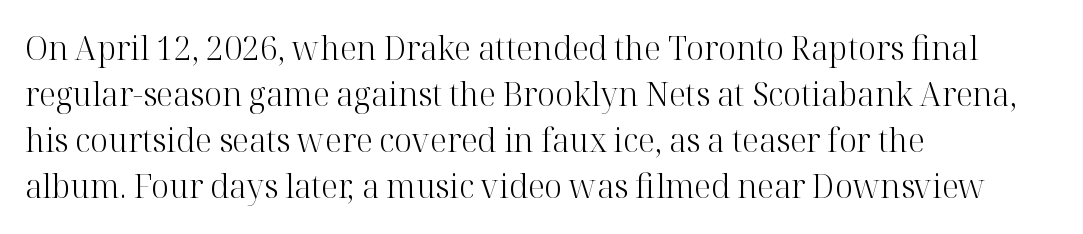
The image shows 32 px light serif type, upright; set left-aligned, normal line spacing (1.44x), normal letter spacing, not underlined; high stroke contrast and a medium x-height.
